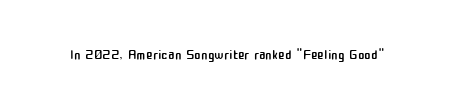
The image shows 20 px text type, upright; set normal letter spacing, not underlined.
